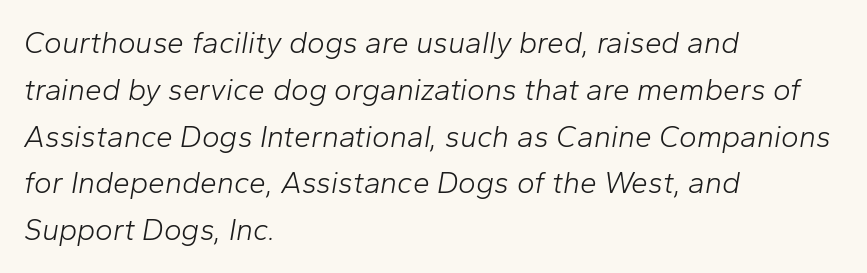
{"italic": "yes", "lean": "right", "slant_degrees": 10, "bold": "no", "weight": "light", "width": "normal", "stroke_contrast": "low", "x_height": "medium", "monospaced": "no", "underline": "no", "align": "left", "line_spacing": "normal", "line_spacing_ratio": 1.56, "letter_spacing": "normal", "letter_spacing_em": 0.0, "glyph_px": 30}
